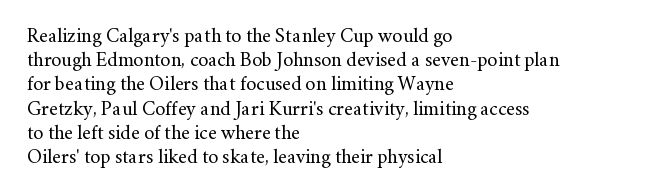
Tall strokes in this sample are plumb rather than angled. Decoration check: the copy has no underline. Words appear dense and cohesive because spacing is normal. The typesetter chose a ragged-right arrangement here.
